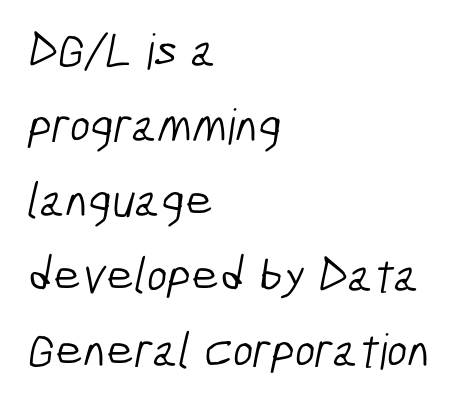
The image shows 49 px light, condensed sans-serif type; set left-aligned, normal line spacing (1.53x), normal letter spacing, not underlined; low stroke contrast and a medium x-height.
